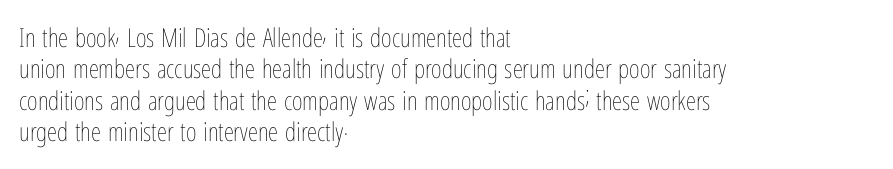
{"italic": "no", "bold": "no", "underline": "no", "align": "left", "line_spacing_ratio": 1.21, "letter_spacing": "normal", "letter_spacing_em": 0.0, "glyph_px": 26}
